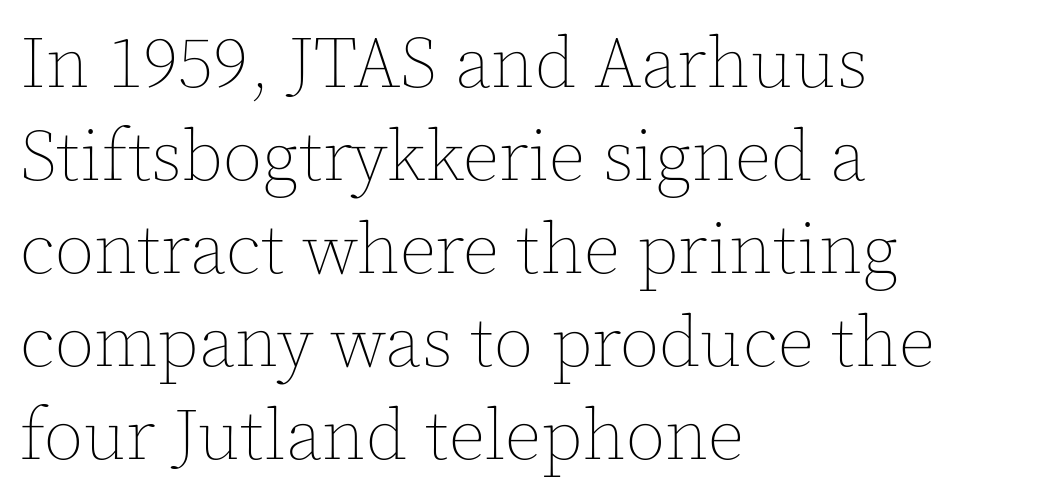
No italicization has been applied; the sample stays upright. The line-height multiplier appears to be the usual default. Horizontal alignment here is leftward, the default for most running prose. You could not count columns in this text — the font is proportionally spaced.
